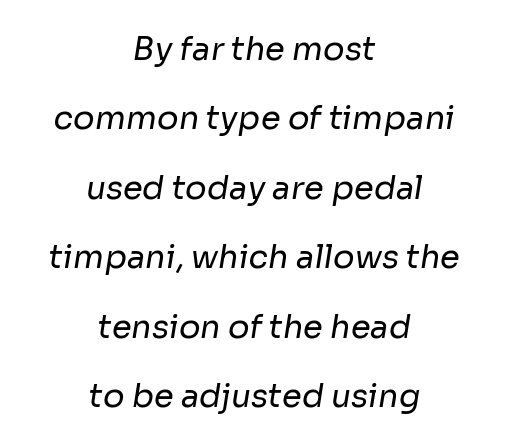
The paragraph shown floats in the horizontal middle. Spacing between characters is what you'd get straight out of the box. Clear beneath every line of the passage. The text was rendered using a sans face with plain stroke endings. These lines stand farther apart than default settings would place them. Each letter keeps its own natural width here, so spacing adapts to shape.
